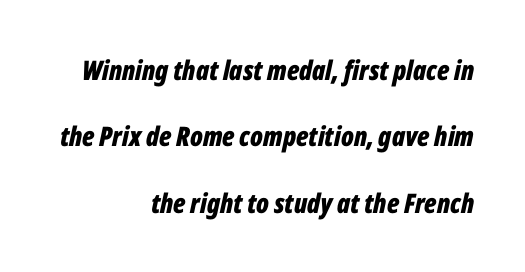
Q: Is the text bold? A: Yes.
Q: Is the text italic (slanted)? A: Yes, it leans right by about 12 degrees.
Q: Is the text underlined? A: No.
Q: How is the paragraph aligned? A: Right-aligned.
Q: Is the spacing between letters normal or unusually wide? A: Normal.
Q: Is the spacing between lines tight, normal or loose? A: Loose.
